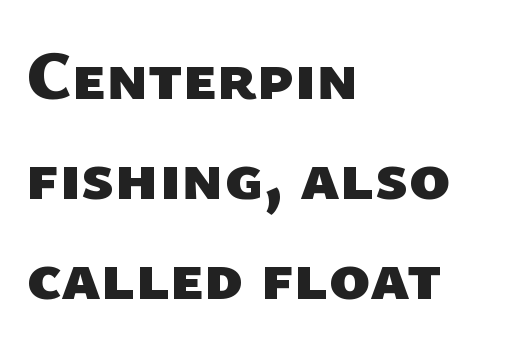
{"serif": "no", "bold": "yes", "weight": "heavy", "width": "normal", "stroke_contrast": "low", "x_height": "medium", "monospaced": "no", "underline": "no", "align": "left", "line_spacing": "normal", "line_spacing_ratio": 1.45, "letter_spacing": "normal", "letter_spacing_em": 0.0, "glyph_px": 69}
